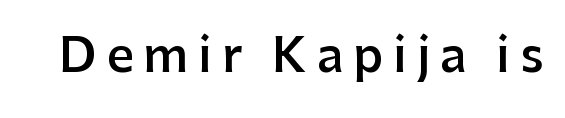
Q: Is the text bold? A: Semi-bold.
Q: Is the text italic (slanted)? A: No, it is upright.
Q: Is the typeface a serif or a sans-serif typeface? A: Sans-serif.
Q: Is the text underlined? A: No.
Q: Is the spacing between letters normal or unusually wide? A: Unusually wide.
Q: Width (condensed, normal, or wide)? A: Normal.
Q: Stroke contrast? A: Low.
Q: x-height? A: Medium.
Q: Monospaced? A: No.
